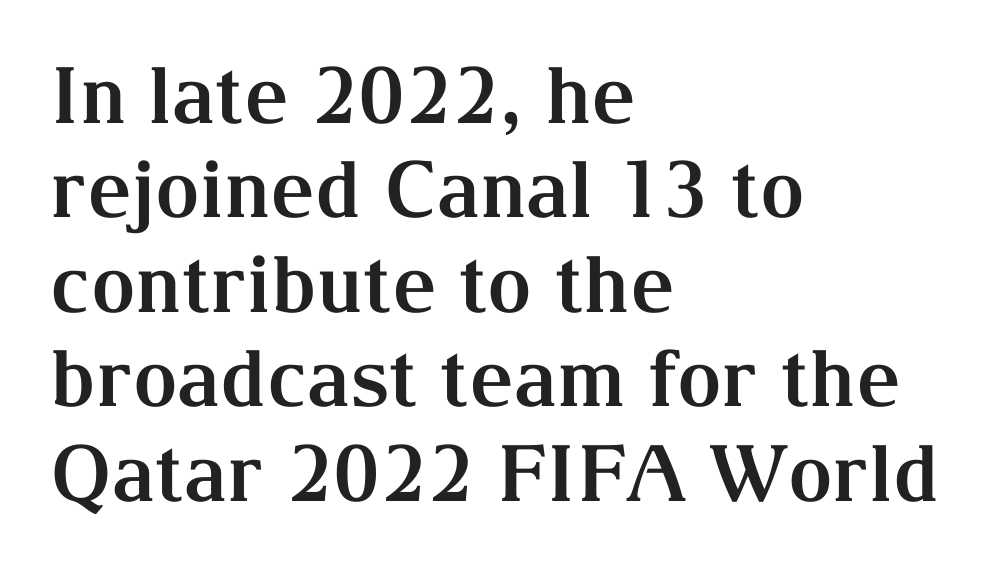
Horizontally, the lines are justified to the leading edge only. Note the varied advance widths — an 'i' is clearly narrower than an 'm'. How heavy is the stroke? Heavy — this is a bold. Nope, not italic — everything's standing straight. The tracking reads as untouched default to a designer's eye.
